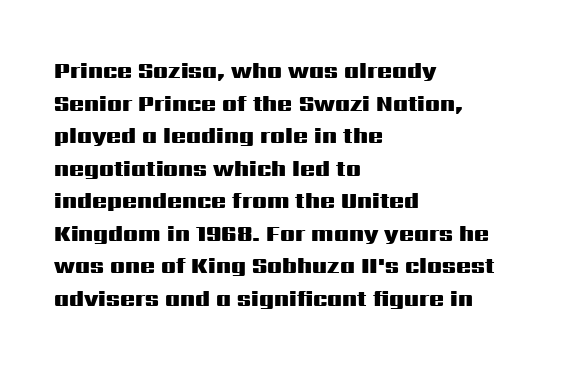
The image shows 22 px bold type, upright; set left-aligned, normal line spacing (1.48x), normal letter spacing, not underlined.
